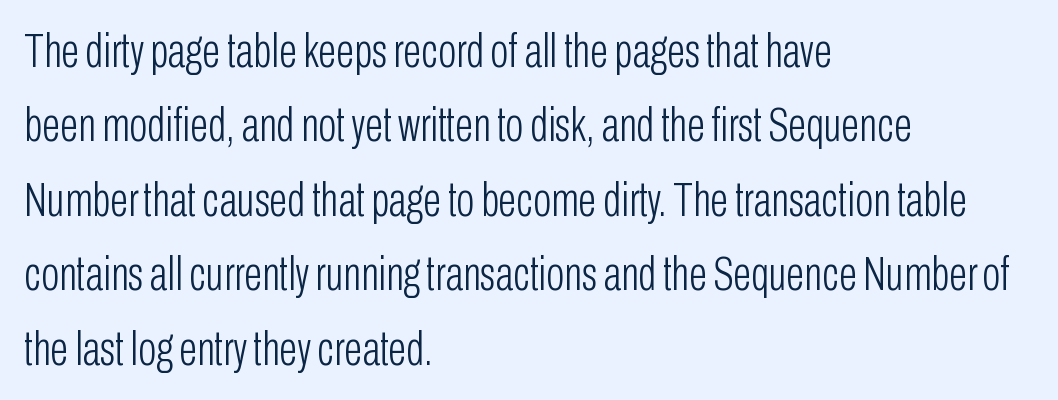
No letter is thick-stroked: the sample isn't bold. Each line starts at the same left margin while the right side varies. Regular leading. This sample uses plain, unmodified letter spacing. The passage shown is typed in a proportional face where columns would drift. Each letter's strokes conclude bluntly, with no projecting serifs.
